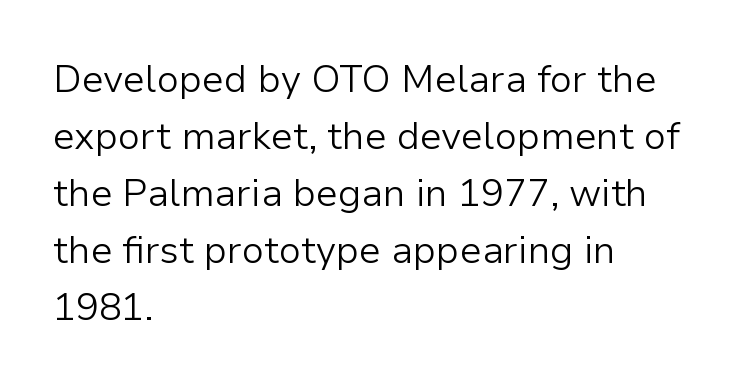
The image shows 38 px light sans-serif type, upright; set left-aligned, normal line spacing (1.5x), normal letter spacing, not underlined; low stroke contrast and a medium x-height.
